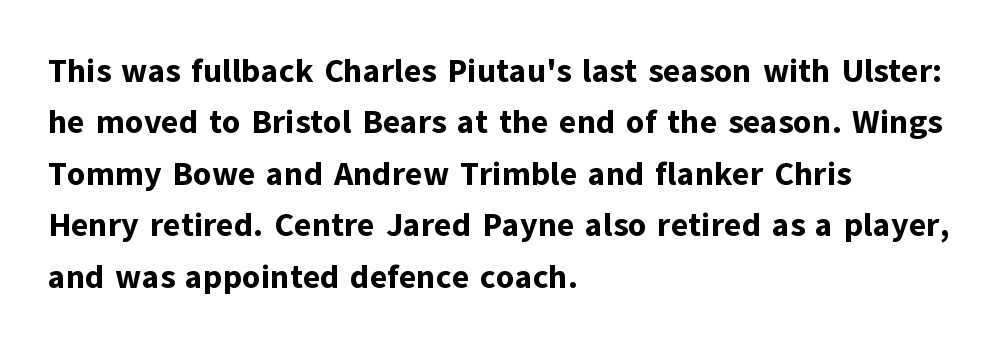
The image shows 33 px bold sans-serif type, upright; set left-aligned, normal line spacing (1.56x), normal letter spacing, not underlined; low stroke contrast and a medium x-height.
